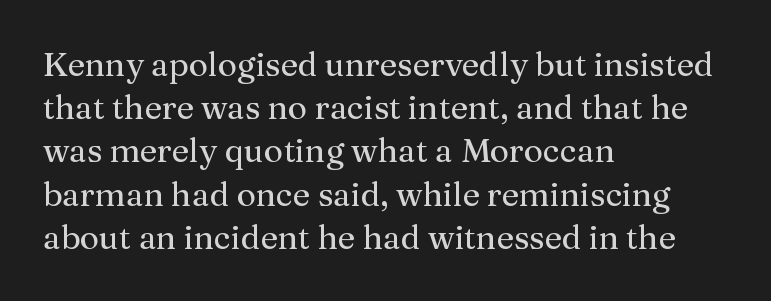
Q: Is the text italic (slanted)? A: No, it is upright.
Q: Is the typeface a serif or a sans-serif typeface? A: Serif.
Q: Is the text underlined? A: No.
Q: How is the paragraph aligned? A: Left-aligned.
Q: Is the spacing between letters normal or unusually wide? A: Normal.
Q: Is the spacing between lines tight, normal or loose? A: Normal.
Q: Width (condensed, normal, or wide)? A: Normal.
Q: Stroke contrast? A: Medium.
Q: x-height? A: Medium.
Q: Monospaced? A: No.
